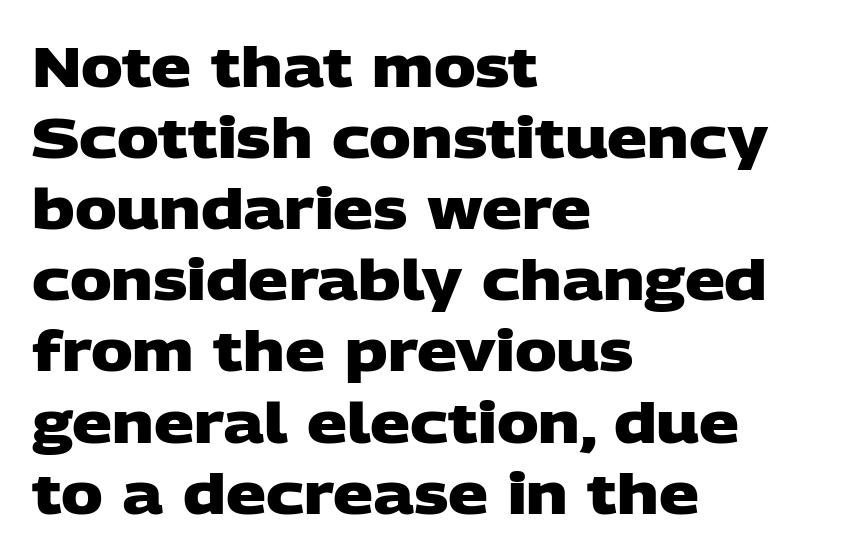
The image shows 56 px heavy, wide sans-serif type; set left-aligned, normal line spacing (1.27x), normal letter spacing, not underlined; low stroke contrast and a large x-height.
